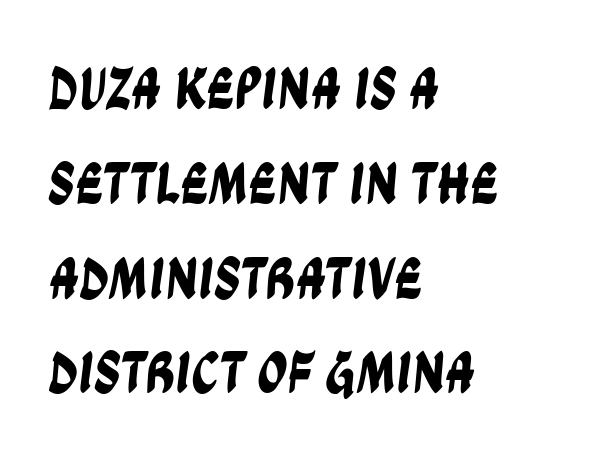
Spacing verdict: proportional, widths tailored to each character. Is the block centered? No — it sits flush against the left margin. In terms of letterspacing, this is plain default setting. Summary of vertical rhythm: regular, with standard interline spacing.
